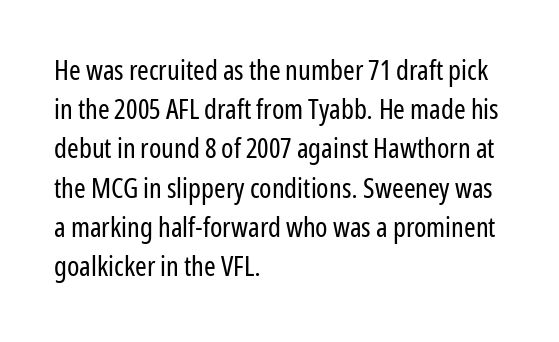
The image shows 28 px regular-weight, condensed sans-serif type, upright; set left-aligned, normal line spacing (1.4x), normal letter spacing, not underlined; low stroke contrast and a medium x-height.
